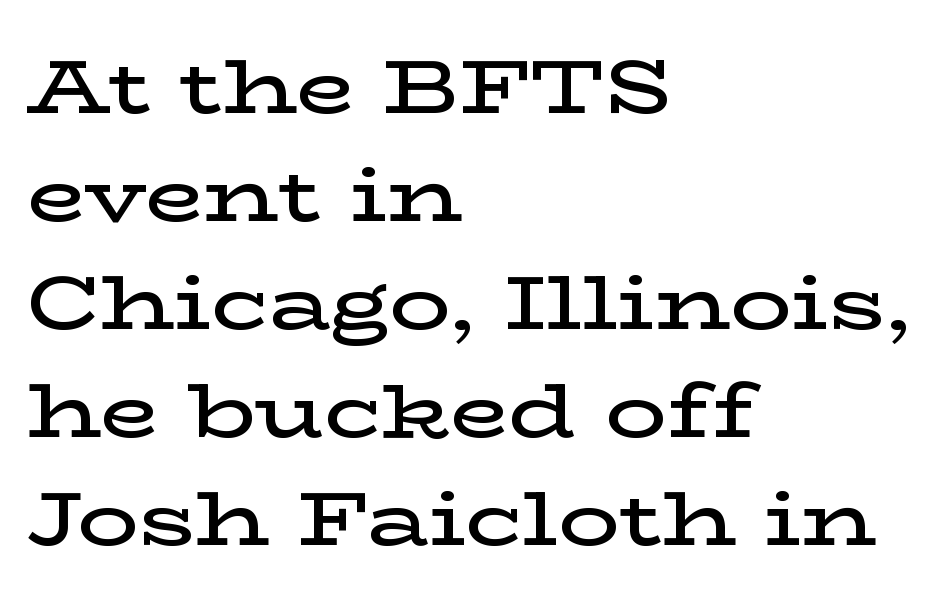
Q: Is the text bold? A: Semi-bold.
Q: Is the text italic (slanted)? A: No, it is upright.
Q: Is the typeface a serif or a sans-serif typeface? A: Serif.
Q: Is the text underlined? A: No.
Q: How is the paragraph aligned? A: Left-aligned.
Q: Is the spacing between letters normal or unusually wide? A: Normal.
Q: Is the spacing between lines tight, normal or loose? A: Normal.
Q: Width (condensed, normal, or wide)? A: Wide.
Q: Stroke contrast? A: Low.
Q: x-height? A: Medium.
Q: Monospaced? A: No.
